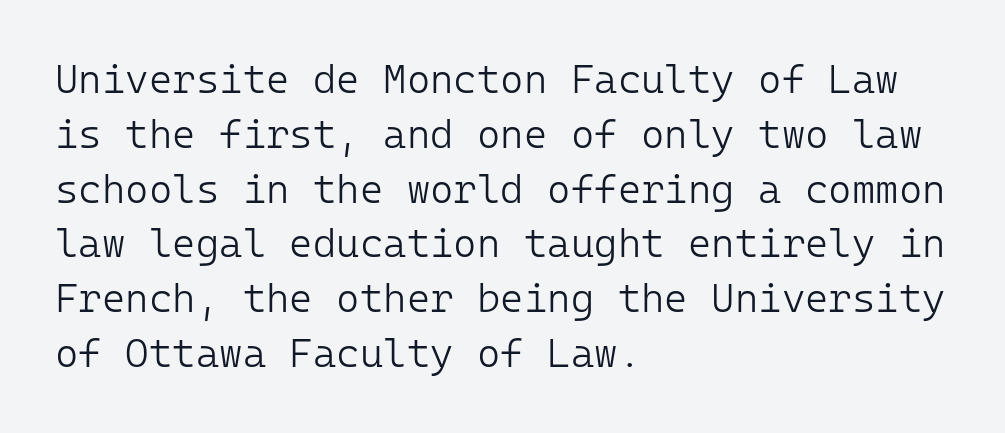
Q: Is the text bold? A: No.
Q: Is the text italic (slanted)? A: No, it is upright.
Q: Is the typeface a serif or a sans-serif typeface? A: Sans-serif.
Q: Is the text underlined? A: No.
Q: How is the paragraph aligned? A: Left-aligned.
Q: Is the spacing between letters normal or unusually wide? A: Normal.
Q: Is the spacing between lines tight, normal or loose? A: Normal.
Q: Width (condensed, normal, or wide)? A: Normal.
Q: Stroke contrast? A: Low.
Q: x-height? A: Medium.
